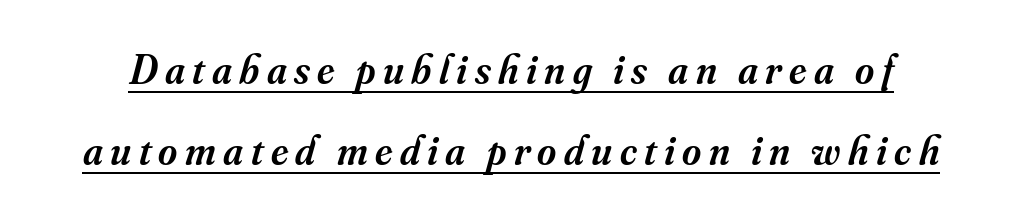
These words are printed semibold, heavier than regular yet not bold. The rendering uses a large line-height, opening up the rows. Note the varied advance widths — an 'i' is clearly narrower than an 'm'. Looks like someone drew a line under every word here.
